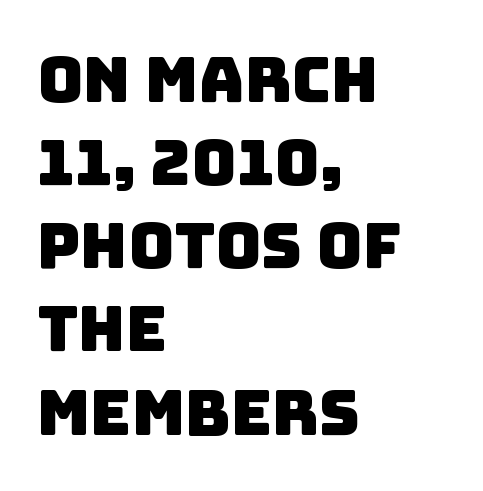
Layout note: lines flush left. Descenders are the only things crossing below the line. Reading down the column, the eye jumps a familiar distance to each next line. No extra tracking has been applied to these lines. Proportional: the letters do not fall into vertical columns.
